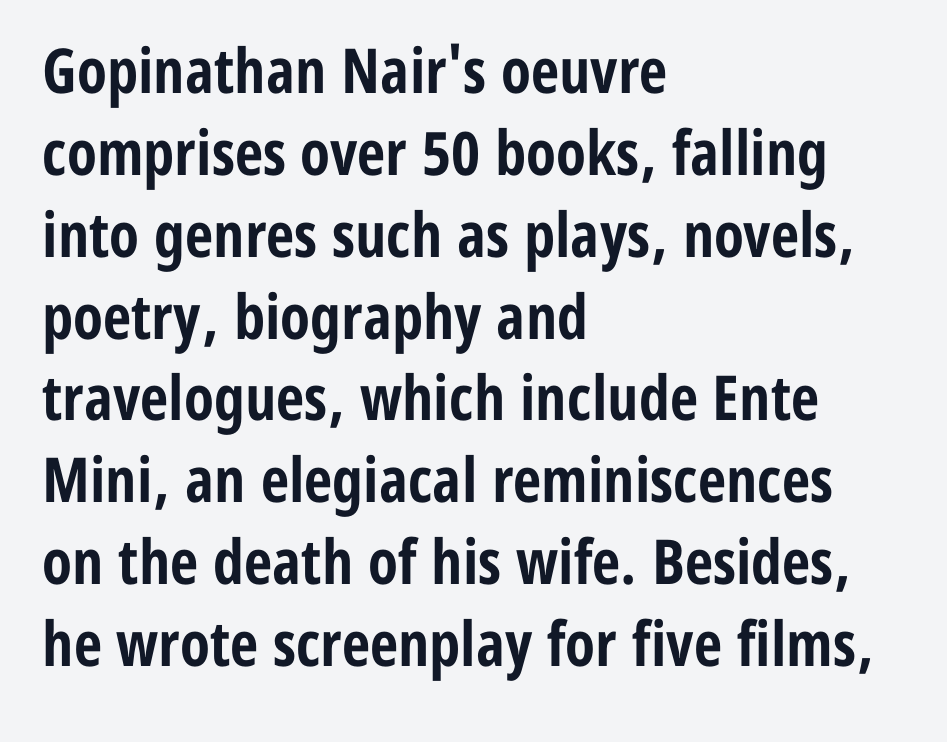
Q: Is the text bold? A: Yes.
Q: Is the text italic (slanted)? A: No, it is upright.
Q: Is the typeface a serif or a sans-serif typeface? A: Sans-serif.
Q: Is the text underlined? A: No.
Q: How is the paragraph aligned? A: Left-aligned.
Q: Is the spacing between letters normal or unusually wide? A: Normal.
Q: Is the spacing between lines tight, normal or loose? A: Normal.
Q: Width (condensed, normal, or wide)? A: Condensed.
Q: Stroke contrast? A: Low.
Q: x-height? A: Medium.
Q: Monospaced? A: No.
